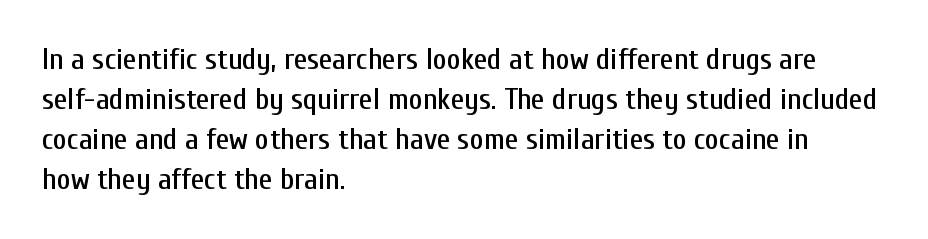
Q: Is the text italic (slanted)? A: No, it is upright.
Q: Is the typeface a serif or a sans-serif typeface? A: Sans-serif.
Q: Is the text underlined? A: No.
Q: How is the paragraph aligned? A: Left-aligned.
Q: Is the spacing between letters normal or unusually wide? A: Normal.
Q: Is the spacing between lines tight, normal or loose? A: Normal.
Q: Width (condensed, normal, or wide)? A: Condensed.
Q: Stroke contrast? A: Low.
Q: x-height? A: Medium.
Q: Monospaced? A: No.
